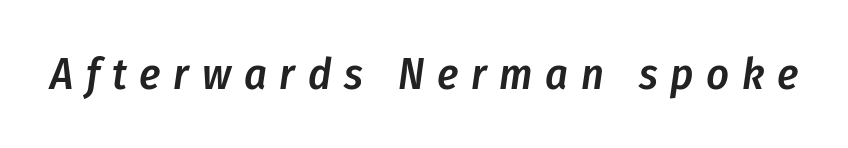
Q: Is the text bold? A: Semi-bold.
Q: Is the text italic (slanted)? A: Yes, it leans right by about 8 degrees.
Q: Is the text underlined? A: No.
Q: Is the spacing between letters normal or unusually wide? A: Unusually wide.
Q: Width (condensed, normal, or wide)? A: Condensed.
Q: Stroke contrast? A: Low.
Q: x-height? A: Medium.
Q: Monospaced? A: No.
